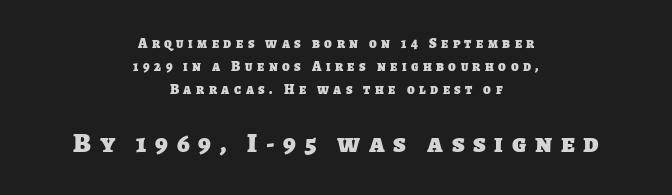
What weight is shown? A full bold with thick strokes. Which chunk is bigger? The second one — the bottom block dwarfs the top. Each new line begins a customary step beneath the previous one. Glyph-to-glyph distance is far greater than everyday printed text.
